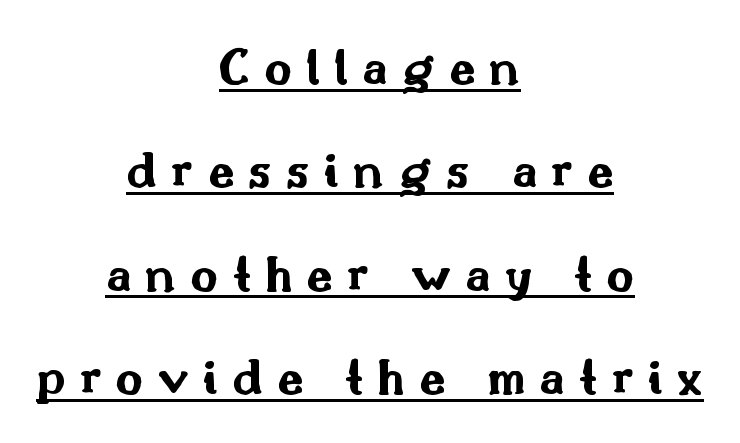
The image shows 53 px bold, wide sans-serif type, upright; set centered, loose line spacing (1.95x), unusually wide letter spacing (+0.27 em), underlined; medium stroke contrast and a small x-height.
